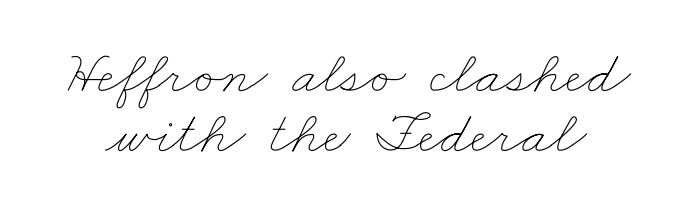
The image shows 61 px thin, wide type; set tight line spacing (0.98x), normal letter spacing, not underlined; low stroke contrast and a small x-height.
